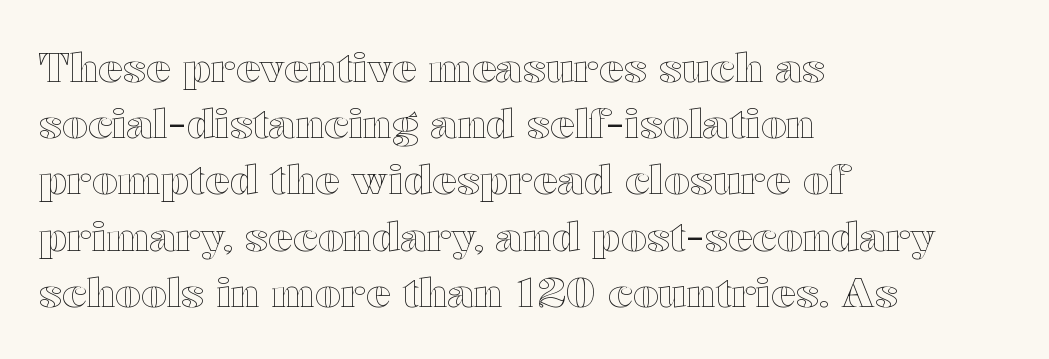
The image shows 41 px wide type, upright; set left-aligned, normal line spacing (1.37x), normal letter spacing, not underlined; a medium x-height.
